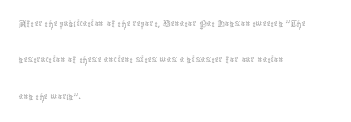
Compared with typical paragraphs, the rows here are spaced about the same. The letterforms sit at book weight or below. Ascenders rise straight up at ninety degrees. The lines are quadded left. Check the space under the baseline: it is left empty. Tracking value appears to be zero — textbook default spacing.
